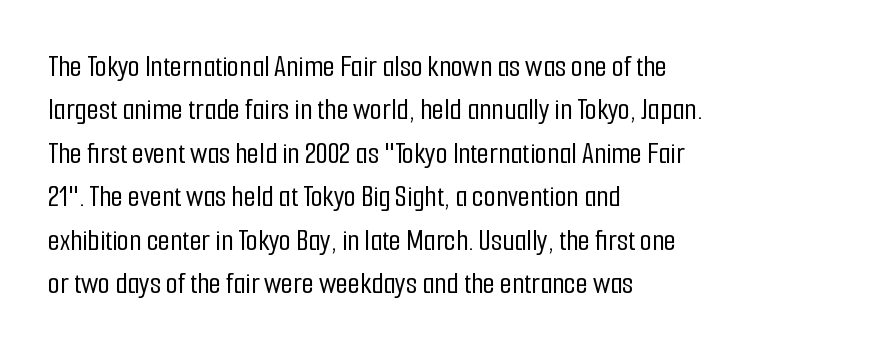
{"serif": "no", "italic": "no", "width": "condensed", "stroke_contrast": "low", "x_height": "medium", "monospaced": "no", "underline": "no", "align": "left", "line_spacing": "normal", "line_spacing_ratio": 1.4, "letter_spacing": "normal", "letter_spacing_em": 0.0, "glyph_px": 31}
